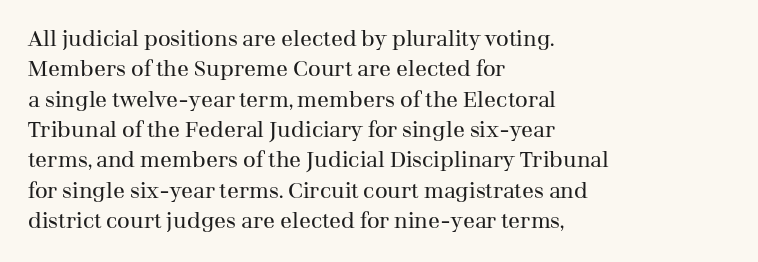
Q: Is the text bold? A: No.
Q: Is the text italic (slanted)? A: No, it is upright.
Q: Is the text underlined? A: No.
Q: How is the paragraph aligned? A: Left-aligned.
Q: Is the spacing between letters normal or unusually wide? A: Normal.
Q: Is the spacing between lines tight, normal or loose? A: Normal.
